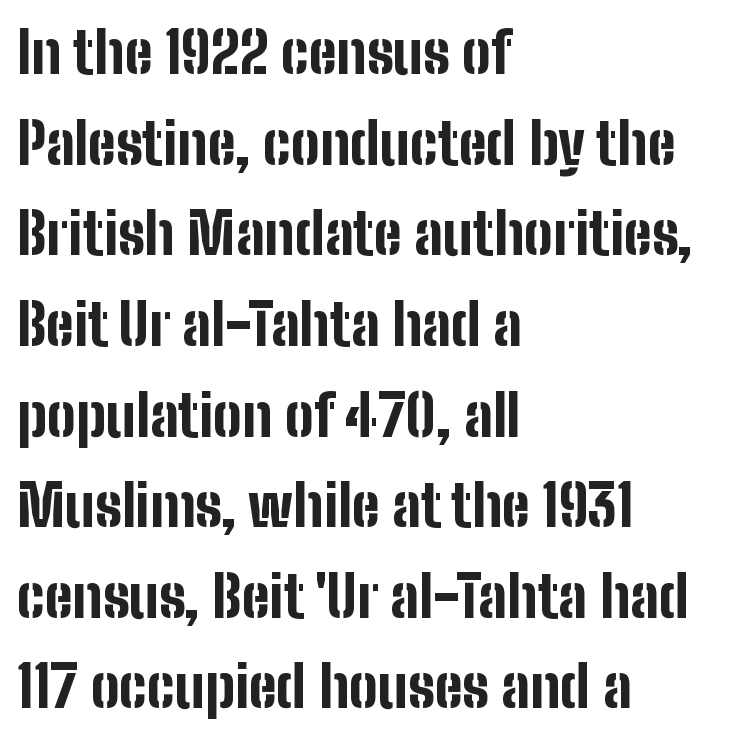
{"serif": "no", "italic": "no", "bold": "yes", "weight": "bold", "width": "condensed", "stroke_contrast": "low", "x_height": "medium", "monospaced": "no", "underline": "no", "align": "left", "line_spacing": "normal", "line_spacing_ratio": 1.59, "letter_spacing": "normal", "letter_spacing_em": 0.0, "glyph_px": 57}
